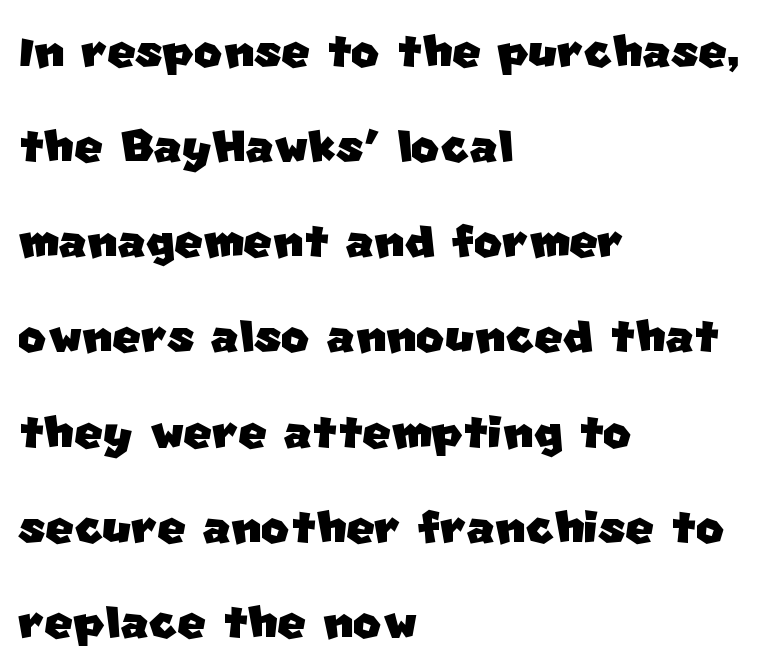
The image shows 61 px sans-serif type; set left-aligned, normal line spacing (1.56x), normal letter spacing, not underlined; low stroke contrast and a large x-height.
